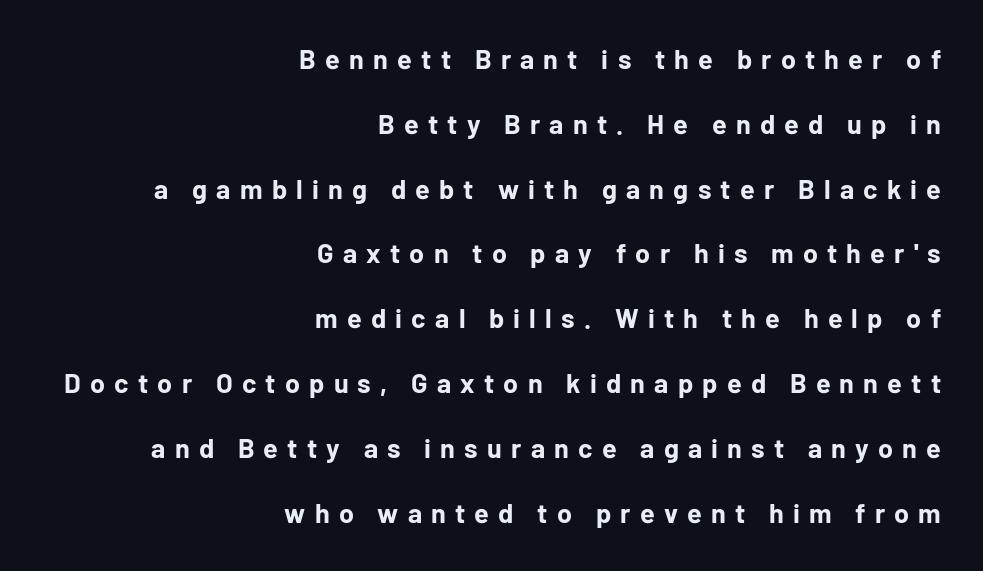
Q: Is the text bold? A: Yes.
Q: Is the text italic (slanted)? A: No, it is upright.
Q: Is the text underlined? A: No.
Q: How is the paragraph aligned? A: Right-aligned.
Q: Is the spacing between letters normal or unusually wide? A: Unusually wide.
Q: Is the spacing between lines tight, normal or loose? A: Loose.
